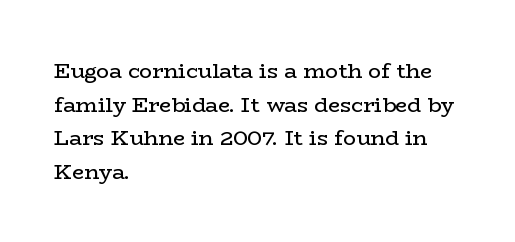
The image shows 21 px text type, upright; set left-aligned, normal line spacing (1.6x), normal letter spacing, not underlined.
